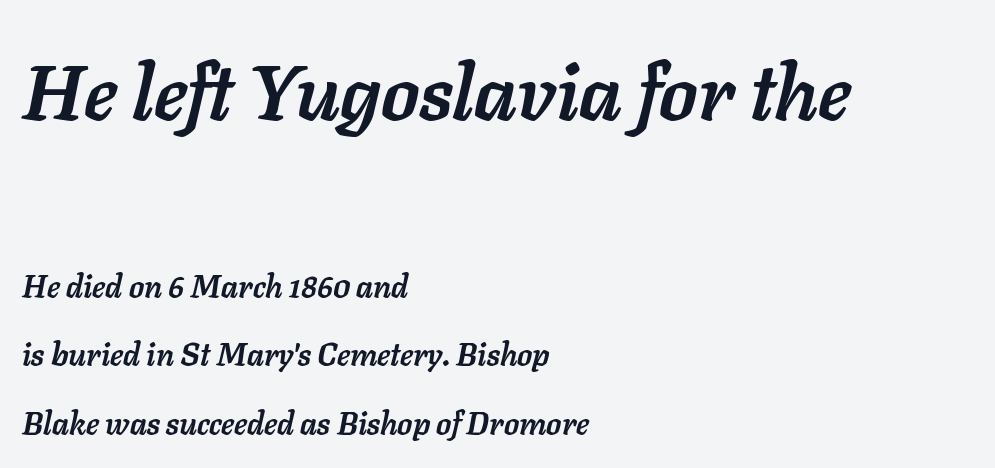
Q: Is the text bold? A: Yes.
Q: Is the text italic (slanted)? A: Yes, it leans right by about 11 degrees.
Q: Is the text underlined? A: No.
Q: How is the paragraph aligned? A: Left-aligned.
Q: Is the spacing between letters normal or unusually wide? A: Normal.
Q: Is the spacing between lines tight, normal or loose? A: Loose.
Q: Which block of text is set in a larger size, the first (top) or the second (bottom)? A: The first (top) one.
Q: Width (condensed, normal, or wide)? A: Normal.
Q: Stroke contrast? A: Low.
Q: x-height? A: Medium.
Q: Monospaced? A: No.
